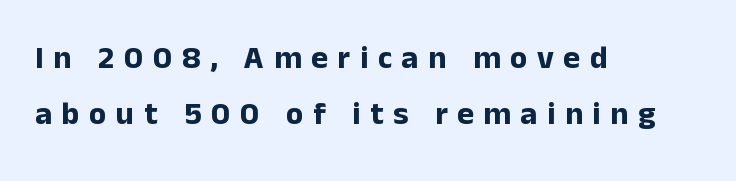
Line starts are locked; line ends wander. Descenders are the only things crossing below the line. Is the letter spacing exaggerated? Yes — the characters are pushed far apart. These lines are rendered in a variable-pitch font. In terms of posture, this sample is upright. I'd describe the lettering as bold — thick and assertive.
